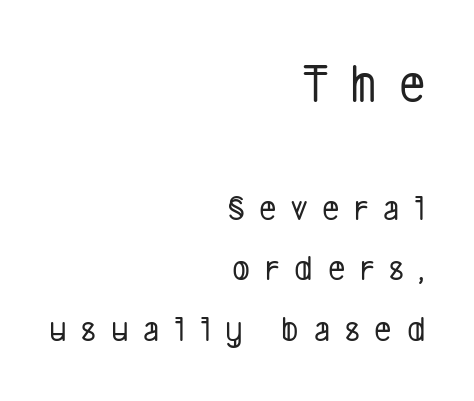
In terms of leading, this rendering sits right in the middle. The glyphs are unaccompanied by any horizontal stroke below them. One-word summary of the alignment: right. This sample has the flowing, uneven cadence of proportional lettering.
